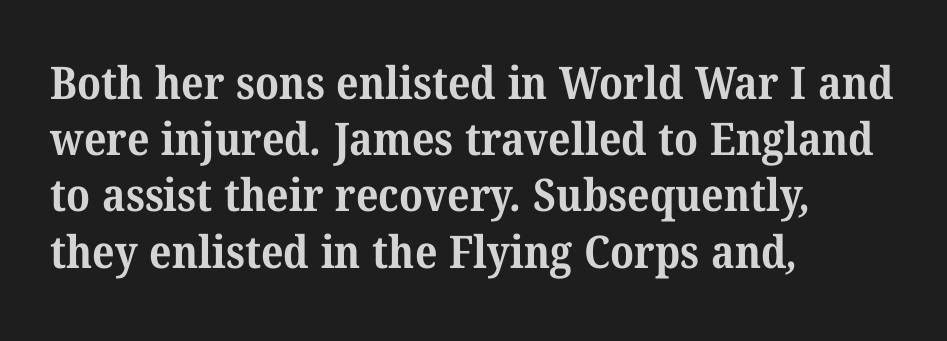
{"serif": "yes", "bold": "yes", "weight": "bold", "width": "normal", "stroke_contrast": "medium", "x_height": "medium", "monospaced": "no", "underline": "no", "align": "left", "line_spacing": "normal", "line_spacing_ratio": 1.25, "letter_spacing": "normal", "letter_spacing_em": 0.0, "glyph_px": 45}
